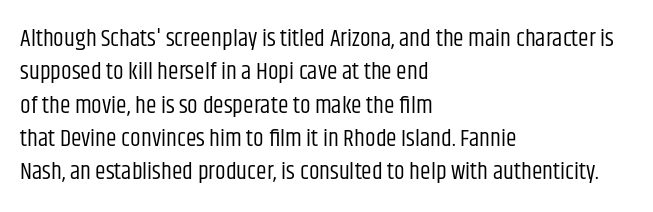
The letterforms sit at book weight or below. Posture: straight, roman, zero tilt. Tracking value appears to be zero — textbook default spacing. The passage shown stacks its lines at a standard gap. Is the block centered? No — it sits flush against the left margin. The foot of each line stays bare and open.
